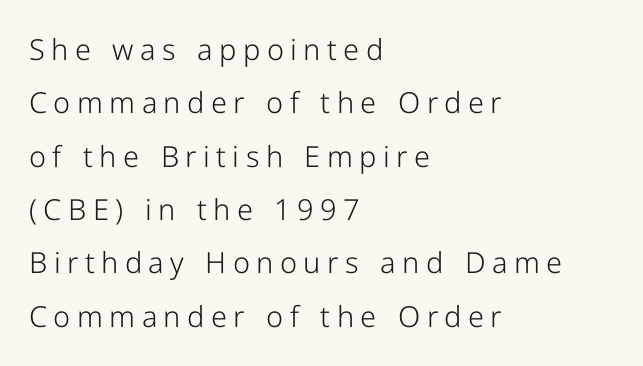
Note the varied advance widths — an 'i' is clearly narrower than an 'm'. The tracking jumps out immediately: characters are airy and widely separated. Summary of weight: not heavy and not bold. The designer went with a sans here, leaving each stem footless. This rendering uses left alignment, leaving the right contour irregular.
